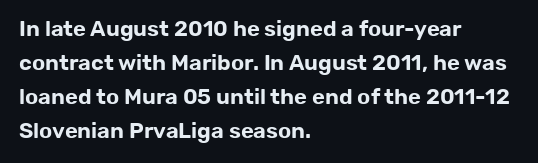
{"italic": "no", "underline": "no", "align": "left", "line_spacing": "normal", "line_spacing_ratio": 1.55, "letter_spacing": "normal", "letter_spacing_em": 0.0, "glyph_px": 22}
